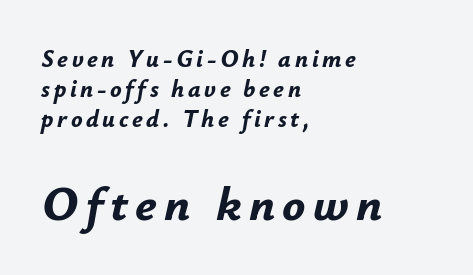
A typesetter would mark this as italic. Line beginnings align vertically; line endings do not. Spacing verdict: proportional, widths tailored to each character. The lower block of text is set noticeably larger than the block above it. Descender tails drop into unmarked territory.
